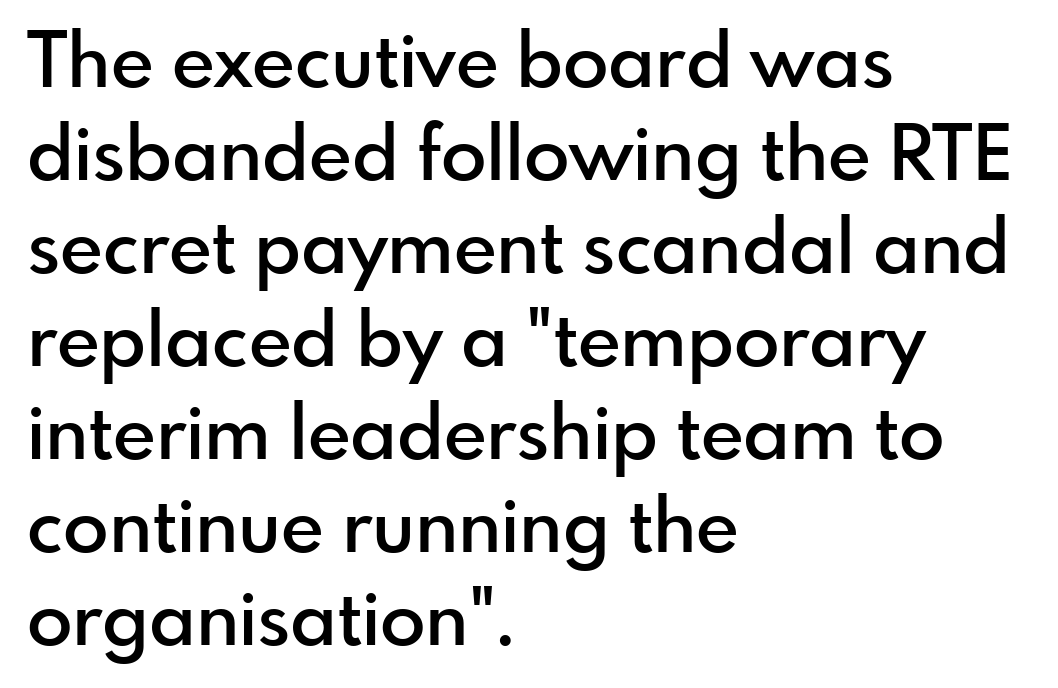
Q: Is the text bold? A: Semi-bold.
Q: Is the text italic (slanted)? A: No, it is upright.
Q: Is the typeface a serif or a sans-serif typeface? A: Sans-serif.
Q: Is the text underlined? A: No.
Q: How is the paragraph aligned? A: Left-aligned.
Q: Is the spacing between letters normal or unusually wide? A: Normal.
Q: Width (condensed, normal, or wide)? A: Normal.
Q: x-height? A: Small.
Q: Monospaced? A: No.
